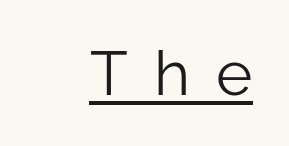
The image shows 62 px light sans-serif type, upright; set unusually wide letter spacing (+0.42 em), underlined; low stroke contrast and a medium x-height.
